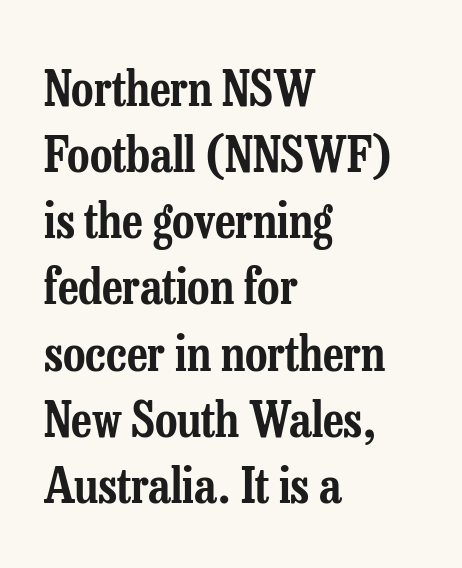
Spacing verdict: proportional, widths tailored to each character. One glance says typical: line gaps are just what's usual. Descender tails drop into unmarked territory. The designer went with a serif here, giving each stem small feet. Upright lettering throughout.
